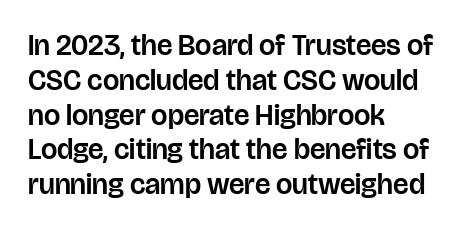
Q: Is the text italic (slanted)? A: No, it is upright.
Q: Is the typeface a serif or a sans-serif typeface? A: Sans-serif.
Q: Is the text underlined? A: No.
Q: How is the paragraph aligned? A: Left-aligned.
Q: Is the spacing between letters normal or unusually wide? A: Normal.
Q: Width (condensed, normal, or wide)? A: Normal.
Q: Stroke contrast? A: Low.
Q: x-height? A: Large.
Q: Monospaced? A: No.
